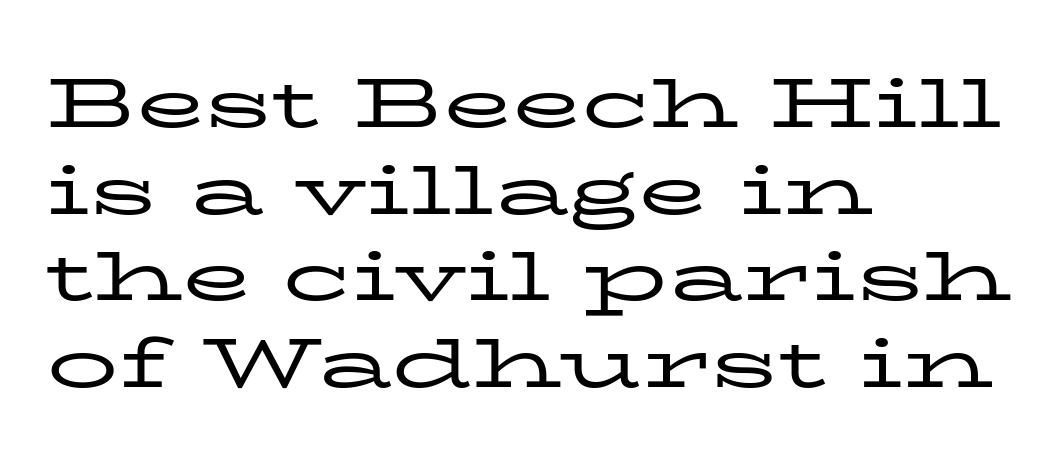
{"serif": "yes", "italic": "no", "bold": "no", "weight": "regular", "width": "wide", "stroke_contrast": "low", "x_height": "medium", "monospaced": "no", "underline": "no", "align": "left", "line_spacing_ratio": 1.22, "letter_spacing": "normal", "letter_spacing_em": 0.0, "glyph_px": 71}
